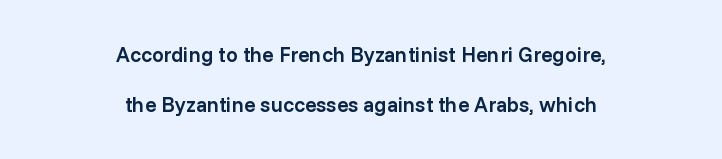
Q: Is the text bold? A: Semi-bold.
Q: Is the text italic (slanted)? A: No, it is upright.
Q: Is the text underlined? A: No.
Q: How is the paragraph aligned? A: Centered.
Q: Is the spacing between letters normal or unusually wide? A: Normal.
Q: Is the spacing between lines tight, normal or loose? A: Loose.
